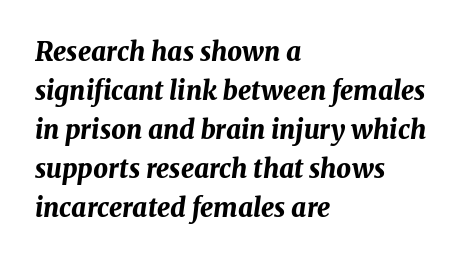
Q: Is the text bold? A: Yes.
Q: Is the text italic (slanted)? A: Yes, it leans right by about 8 degrees.
Q: Is the text underlined? A: No.
Q: How is the paragraph aligned? A: Left-aligned.
Q: Is the spacing between letters normal or unusually wide? A: Normal.
Q: Is the spacing between lines tight, normal or loose? A: Normal.
